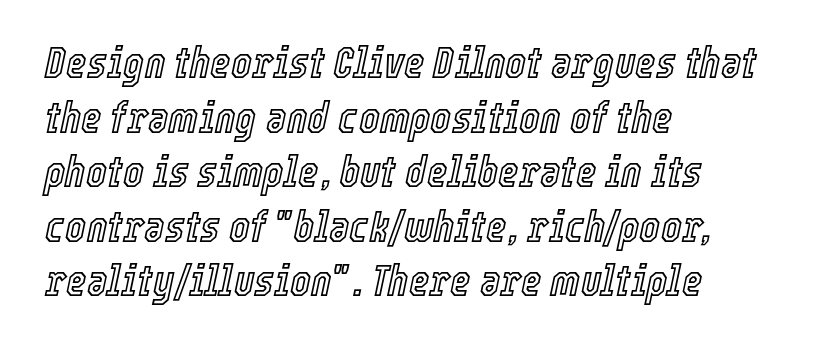
Q: Is the text italic (slanted)? A: Yes, it leans right by about 12 degrees.
Q: Is the text underlined? A: No.
Q: How is the paragraph aligned? A: Left-aligned.
Q: Is the spacing between letters normal or unusually wide? A: Normal.
Q: Width (condensed, normal, or wide)? A: Condensed.
Q: x-height? A: Medium.
Q: Monospaced? A: No.
